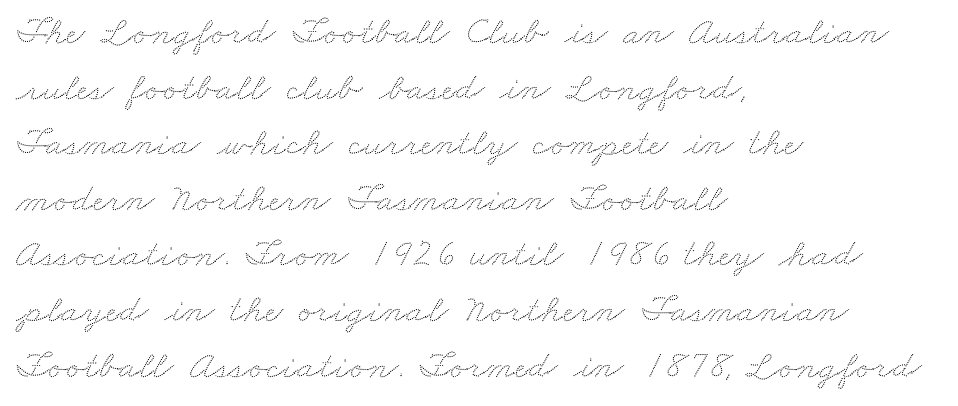
The image shows 40 px wide type; set left-aligned, normal line spacing (1.39x), normal letter spacing, not underlined; low stroke contrast and a small x-height.
